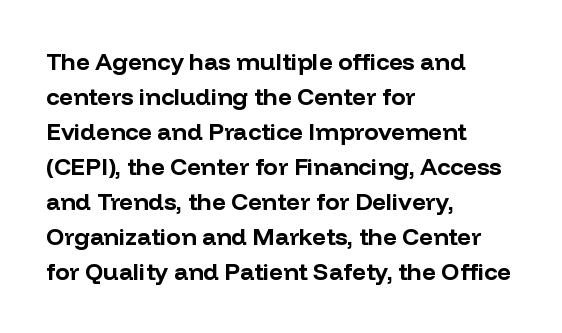
A classic flush-left, rag-right setting is used for this passage. The strokes are fattened all the way to bold. Plain, unruled lines of type. Tracking value appears to be zero — textbook default spacing.
